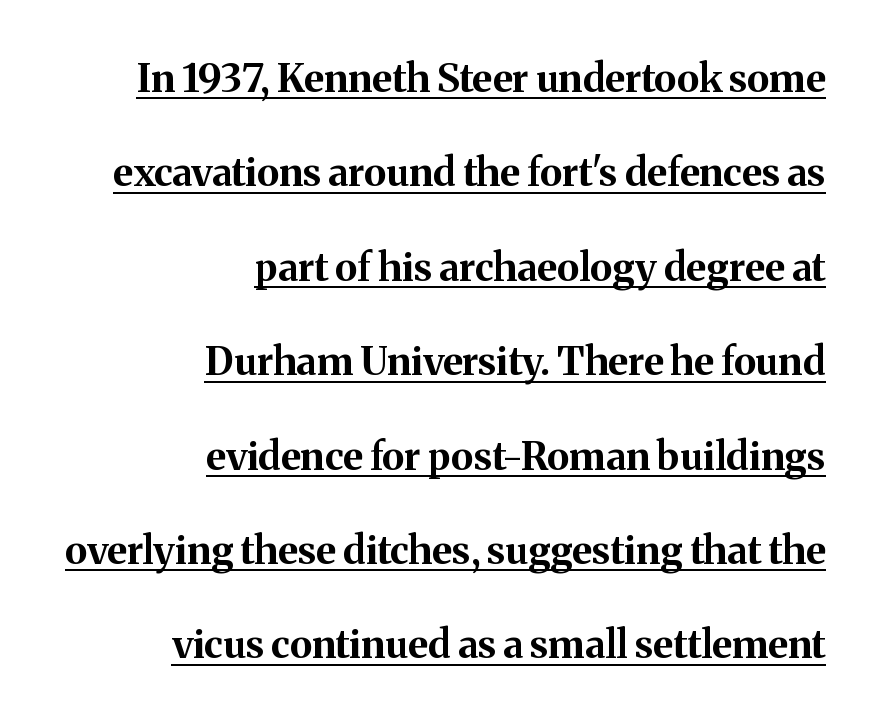
What decoration does the sample have? An underline. Each glyph is drawn with heavy, bold strokes. Quick note: not italic, upright. The rag falls on the left side of this text block.
